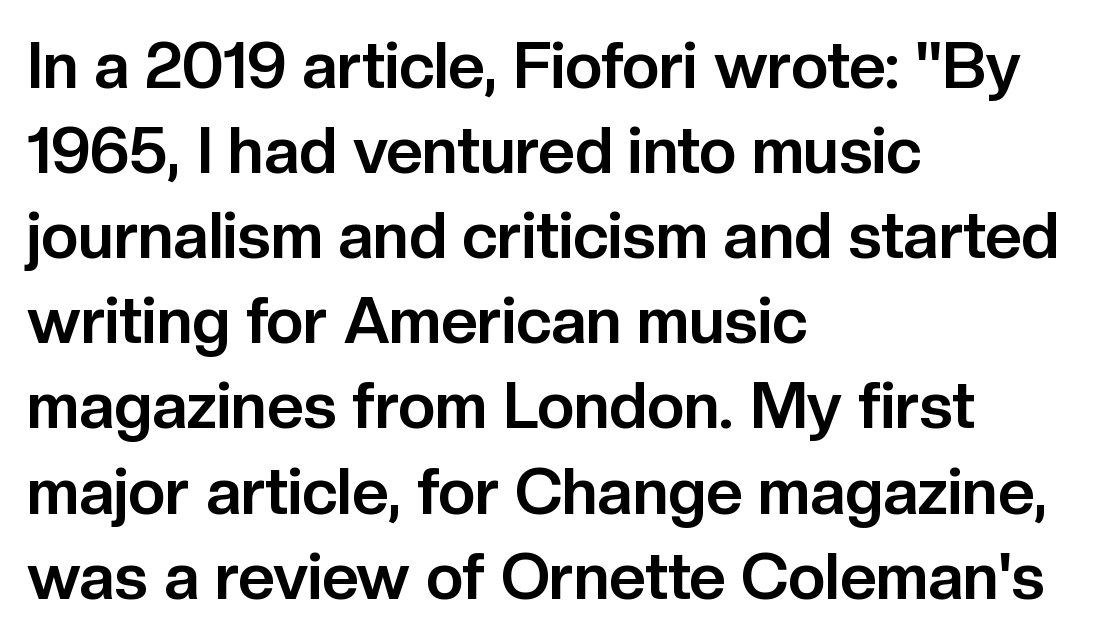
Q: Is the text bold? A: Yes.
Q: Is the text italic (slanted)? A: No, it is upright.
Q: Is the typeface a serif or a sans-serif typeface? A: Sans-serif.
Q: Is the text underlined? A: No.
Q: How is the paragraph aligned? A: Left-aligned.
Q: Is the spacing between letters normal or unusually wide? A: Normal.
Q: Is the spacing between lines tight, normal or loose? A: Normal.
Q: Width (condensed, normal, or wide)? A: Normal.
Q: Stroke contrast? A: Low.
Q: x-height? A: Medium.
Q: Monospaced? A: No.
